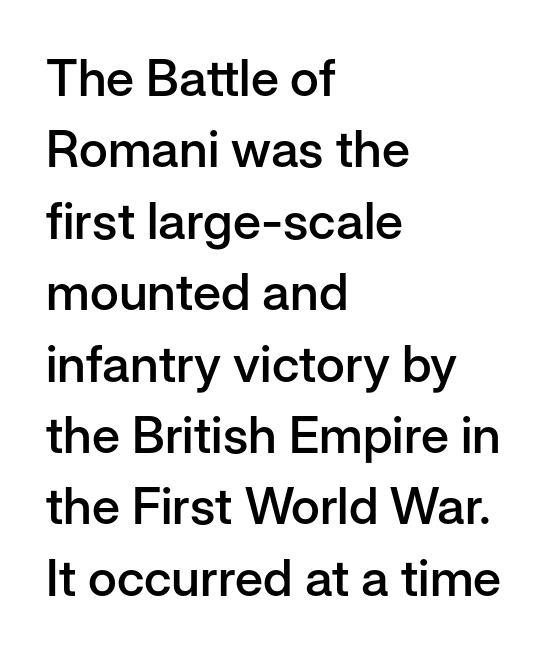
Q: Is the text bold? A: Semi-bold.
Q: Is the text italic (slanted)? A: No, it is upright.
Q: Is the typeface a serif or a sans-serif typeface? A: Sans-serif.
Q: Is the text underlined? A: No.
Q: How is the paragraph aligned? A: Left-aligned.
Q: Is the spacing between letters normal or unusually wide? A: Normal.
Q: Is the spacing between lines tight, normal or loose? A: Normal.
Q: Width (condensed, normal, or wide)? A: Normal.
Q: Stroke contrast? A: Low.
Q: x-height? A: Medium.
Q: Monospaced? A: No.
